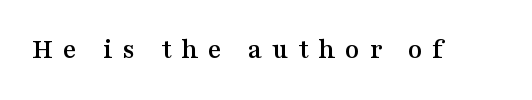
The image shows 29 px wide serif type, upright; set unusually wide letter spacing (+0.34 em), not underlined; medium stroke contrast and a medium x-height.
